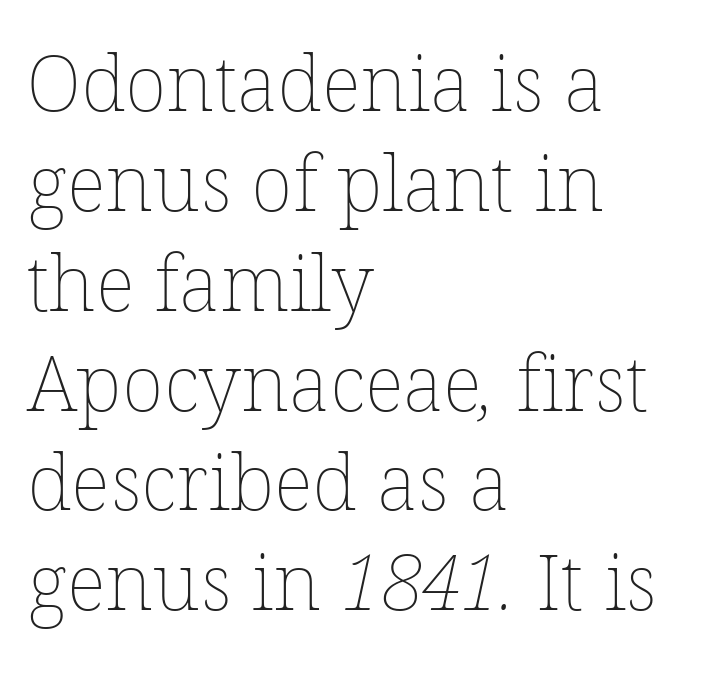
The image shows 78 px thin type; set left-aligned, normal line spacing (1.28x), normal letter spacing, not underlined; low stroke contrast and a medium x-height.
